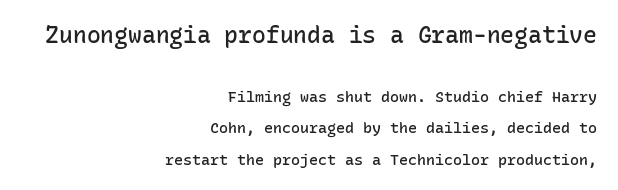
What's the leading like? Stretched, with rows far apart. Look at the stroke-to-counter ratio: somewhat heavy, a semibold. Tracking here is standard; glyphs follow each other at the usual distance. The emphasis by scale lands on block number one, above. The paragraph shown leans on its right margin.
